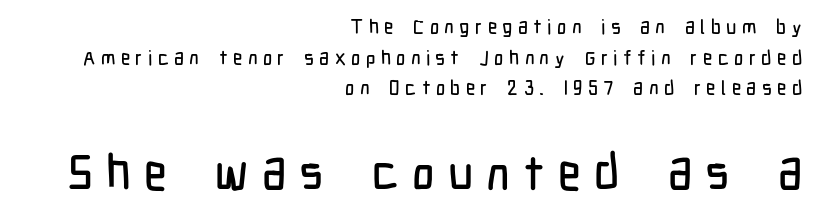
Q: Is the text italic (slanted)? A: No, it is upright.
Q: Is the typeface a serif or a sans-serif typeface? A: Sans-serif.
Q: Is the text underlined? A: No.
Q: How is the paragraph aligned? A: Right-aligned.
Q: Is the spacing between letters normal or unusually wide? A: Unusually wide.
Q: Is the spacing between lines tight, normal or loose? A: Normal.
Q: Which block of text is set in a larger size, the first (top) or the second (bottom)? A: The second (bottom) one.
Q: Width (condensed, normal, or wide)? A: Condensed.
Q: Stroke contrast? A: Low.
Q: x-height? A: Medium.
Q: Monospaced? A: No.
